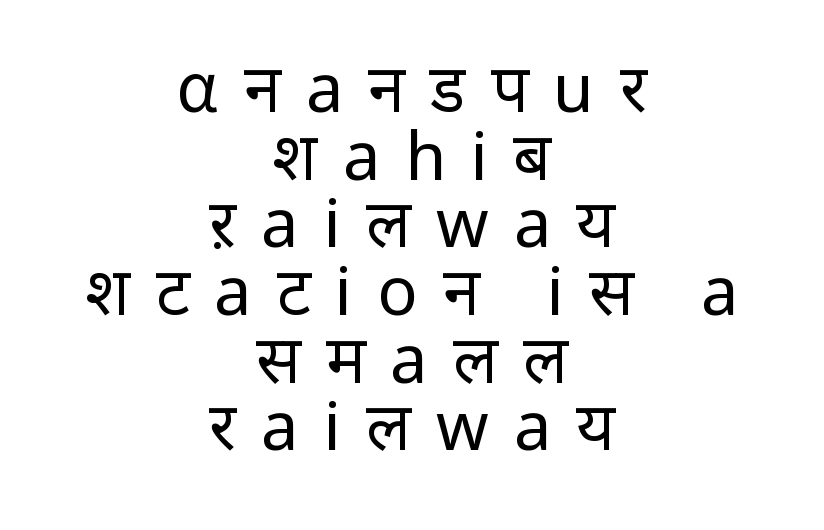
The rendering shows plain stroke endings on the letterforms — a sans-serif design. A centered setting, common on invitations and titles, is used for this passage. Rows of type sit shoulder to shoulder in the vertical direction. This is the regular roman posture of the typeface. The baseline area is clear. The strokes are not fattened; the text isn't bold.
